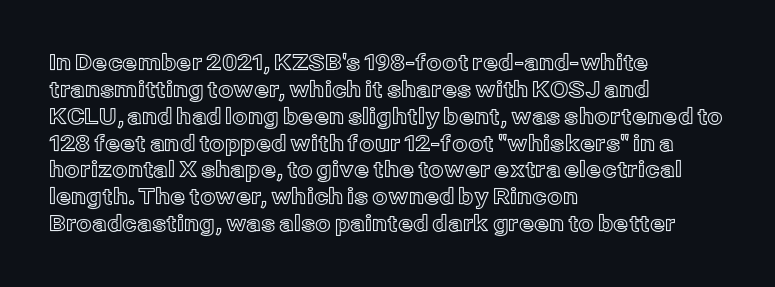
The image shows 22 px text type, upright; set left-aligned, line spacing 1.22x, normal letter spacing, not underlined.
